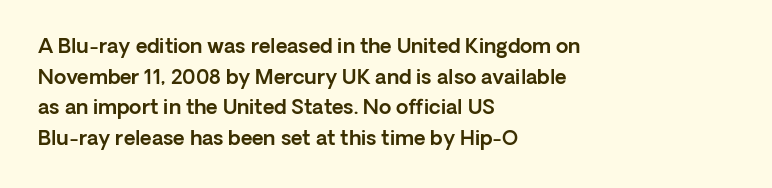
Q: Is the text italic (slanted)? A: No, it is upright.
Q: Is the text underlined? A: No.
Q: How is the paragraph aligned? A: Left-aligned.
Q: Is the spacing between letters normal or unusually wide? A: Normal.
Q: Is the spacing between lines tight, normal or loose? A: Normal.
